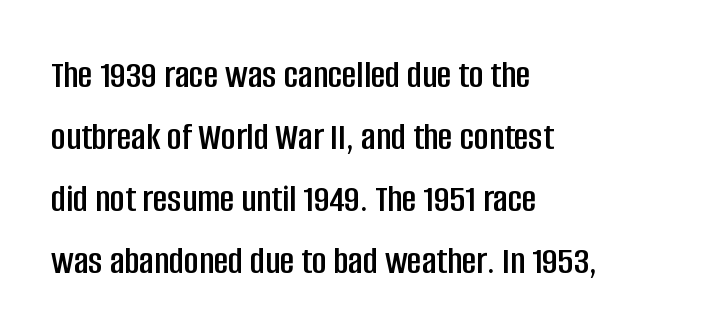
In terms of letterform style, serifs are entirely absent. The paragraph has a hard left edge and a soft right edge. The letters stand upright; this is a roman face. Normally led — the rows are evenly, conventionally spaced. Anything drawn beneath the words? Only blank space. Is this a fixed-width face? No — the glyphs have proportional, varying widths.
